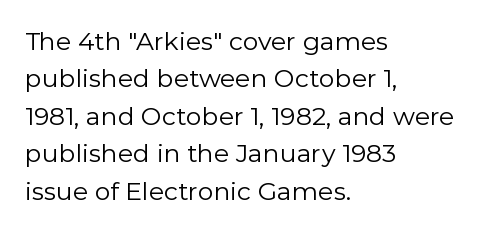
Q: Is the text bold? A: No.
Q: Is the text italic (slanted)? A: No, it is upright.
Q: Is the text underlined? A: No.
Q: How is the paragraph aligned? A: Left-aligned.
Q: Is the spacing between letters normal or unusually wide? A: Normal.
Q: Is the spacing between lines tight, normal or loose? A: Normal.
